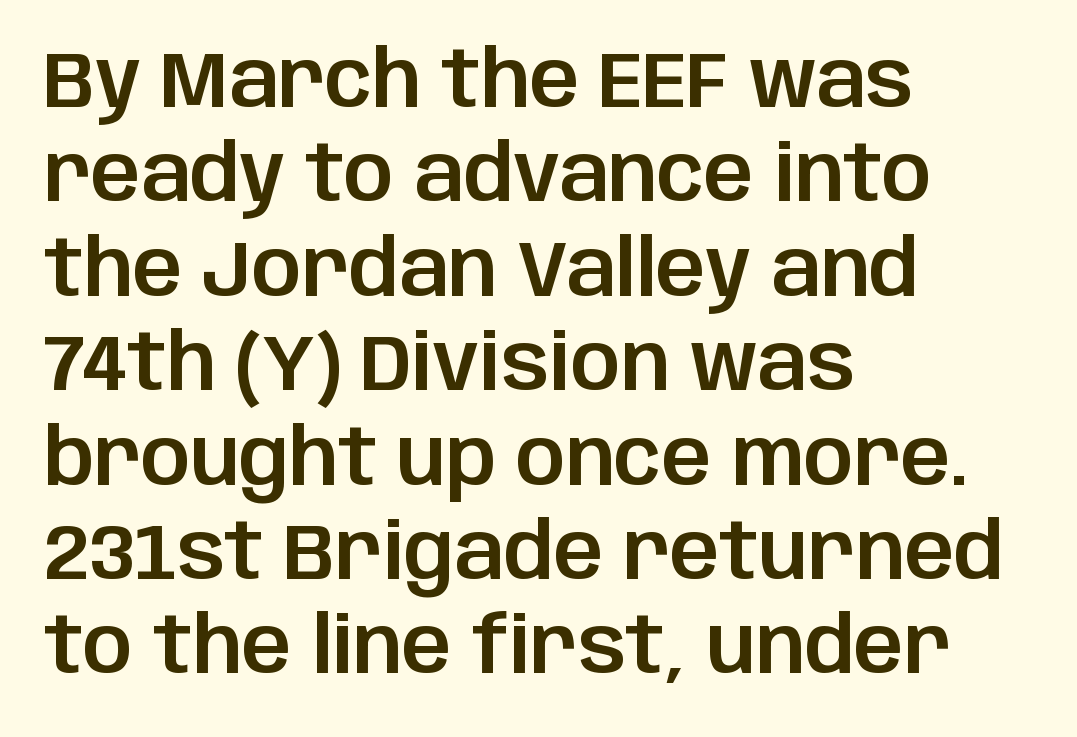
{"serif": "no", "italic": "no", "width": "normal", "stroke_contrast": "low", "x_height": "large", "monospaced": "no", "underline": "no", "align": "left", "line_spacing_ratio": 1.21, "letter_spacing": "normal", "letter_spacing_em": 0.0, "glyph_px": 78}
